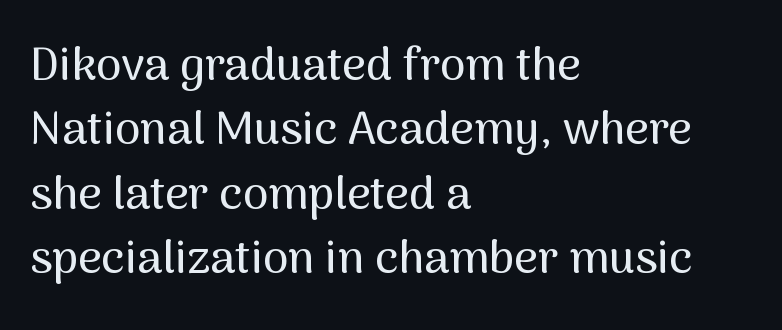
Q: Is the text italic (slanted)? A: No, it is upright.
Q: Is the typeface a serif or a sans-serif typeface? A: Sans-serif.
Q: Is the text underlined? A: No.
Q: How is the paragraph aligned? A: Left-aligned.
Q: Is the spacing between letters normal or unusually wide? A: Normal.
Q: Is the spacing between lines tight, normal or loose? A: Normal.
Q: Width (condensed, normal, or wide)? A: Normal.
Q: Stroke contrast? A: Medium.
Q: x-height? A: Medium.
Q: Monospaced? A: No.
